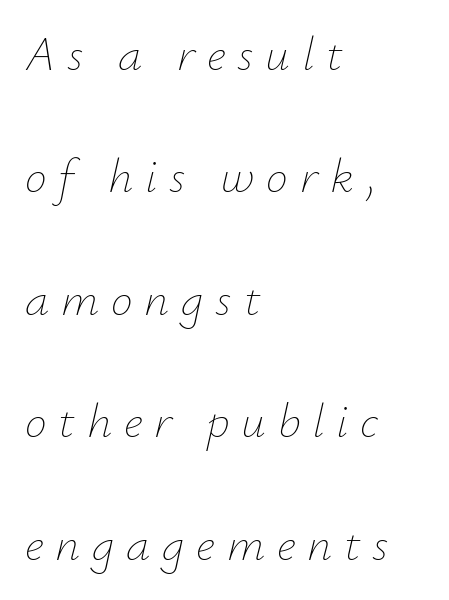
{"italic": "yes", "lean": "right", "slant_degrees": 12, "bold": "no", "weight": "thin", "width": "normal", "stroke_contrast": "low", "x_height": "small", "monospaced": "no", "underline": "no", "align": "left", "line_spacing": "loose", "line_spacing_ratio": 2.5, "letter_spacing": "wide", "letter_spacing_em": 0.24, "glyph_px": 49}
